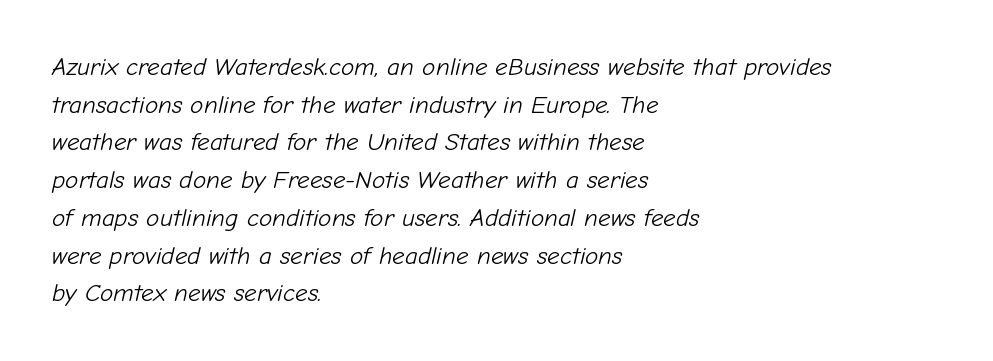
The image shows 25 px text type, italic (leaning right); set left-aligned, normal line spacing (1.51x), normal letter spacing, not underlined.
